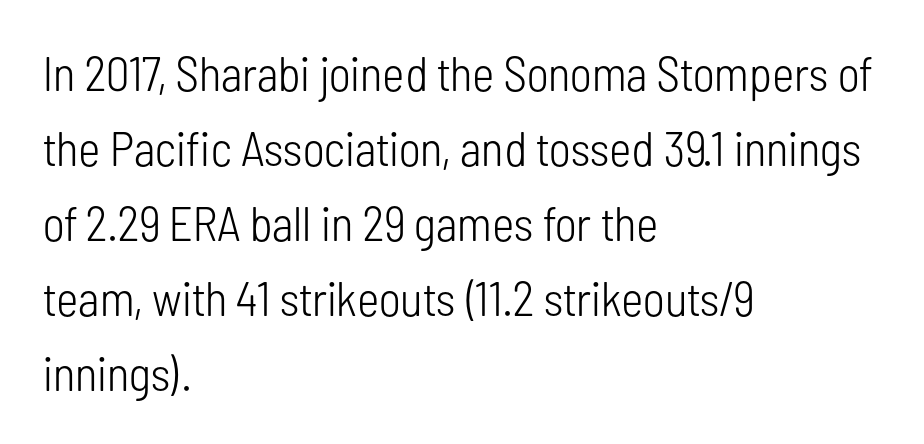
The image shows 48 px light, condensed sans-serif type, upright; set left-aligned, normal line spacing (1.56x), normal letter spacing, not underlined; low stroke contrast and a medium x-height.
